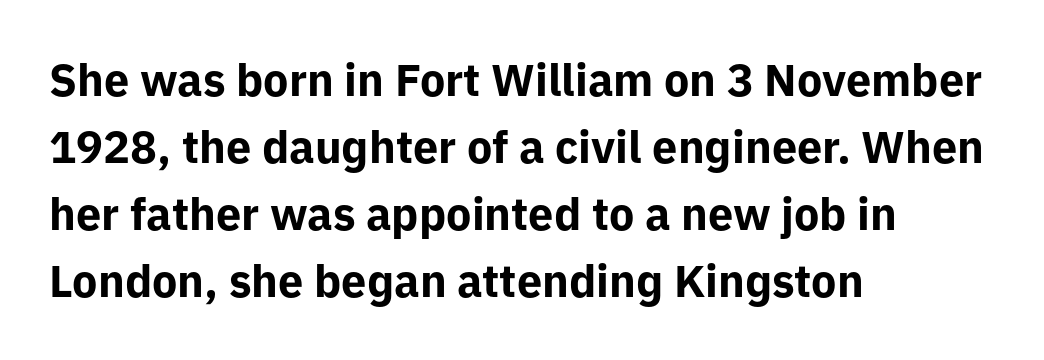
The image shows 45 px bold sans-serif type, upright; set left-aligned, normal line spacing (1.49x), normal letter spacing, not underlined; low stroke contrast and a medium x-height.
